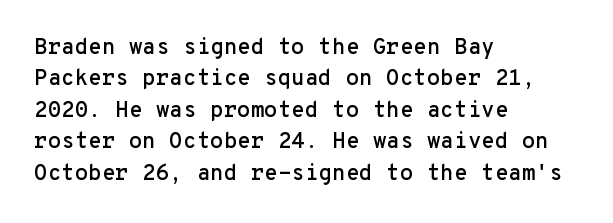
Q: Is the text italic (slanted)? A: No, it is upright.
Q: Is the text underlined? A: No.
Q: How is the paragraph aligned? A: Left-aligned.
Q: Is the spacing between letters normal or unusually wide? A: Normal.
Q: Is the spacing between lines tight, normal or loose? A: Normal.
